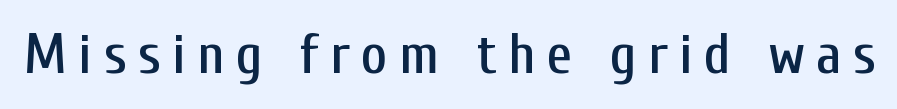
Vertical strokes here are truly vertical. The rendering uses natural spacing where letterforms have individual widths. Only glyphs here, with clear space below each row. Letterform terminals end flat and unadorned throughout the passage.
